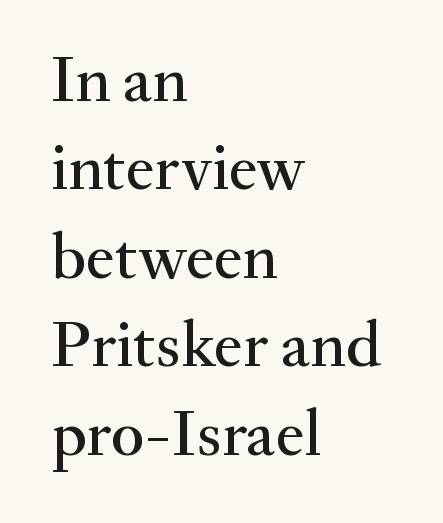
{"serif": "yes", "italic": "no", "width": "normal", "stroke_contrast": "medium", "x_height": "small", "monospaced": "no", "underline": "no", "align": "left", "line_spacing": "normal", "line_spacing_ratio": 1.34, "letter_spacing": "normal", "letter_spacing_em": 0.0, "glyph_px": 66}
